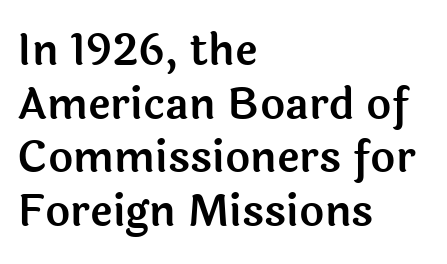
The image shows 43 px sans-serif type, upright; set left-aligned, normal line spacing (1.25x), normal letter spacing, not underlined; a medium x-height.
